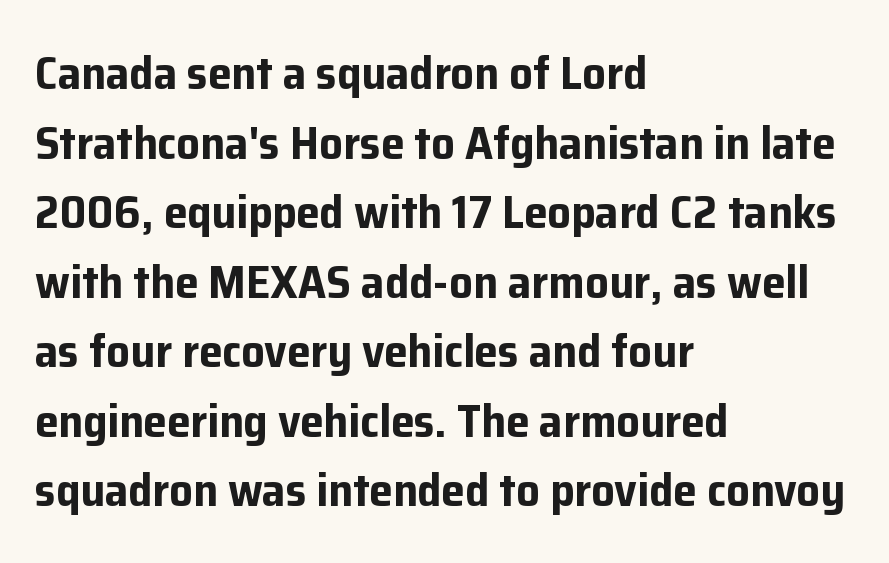
Q: Is the text bold? A: Yes.
Q: Is the text italic (slanted)? A: No, it is upright.
Q: Is the typeface a serif or a sans-serif typeface? A: Sans-serif.
Q: Is the text underlined? A: No.
Q: How is the paragraph aligned? A: Left-aligned.
Q: Is the spacing between letters normal or unusually wide? A: Normal.
Q: Is the spacing between lines tight, normal or loose? A: Normal.
Q: Width (condensed, normal, or wide)? A: Normal.
Q: Stroke contrast? A: Low.
Q: x-height? A: Medium.
Q: Monospaced? A: No.
